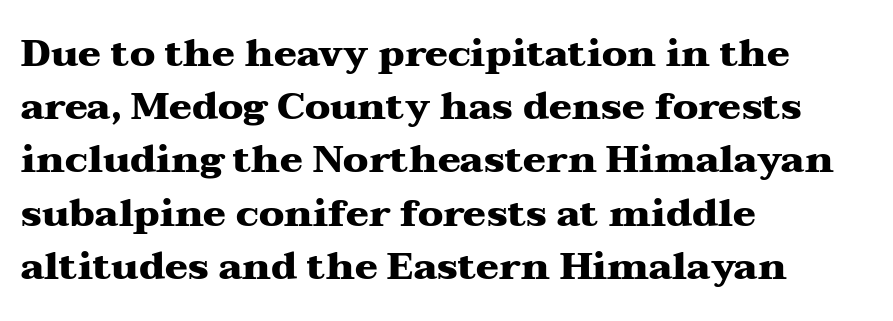
{"serif": "yes", "italic": "no", "bold": "yes", "weight": "heavy", "width": "wide", "stroke_contrast": "medium", "x_height": "medium", "monospaced": "no", "underline": "no", "align": "left", "line_spacing": "normal", "line_spacing_ratio": 1.4, "letter_spacing": "normal", "letter_spacing_em": 0.0, "glyph_px": 38}
